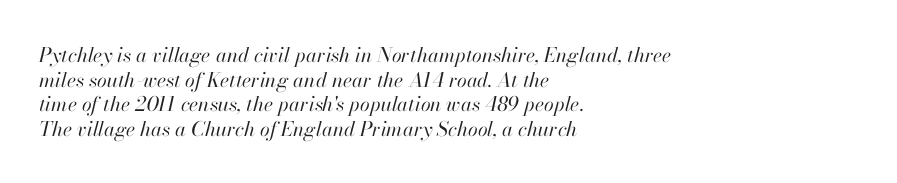
The image shows 20 px text type, italic (leaning right); set left-aligned, line spacing 1.23x, normal letter spacing, not underlined.
